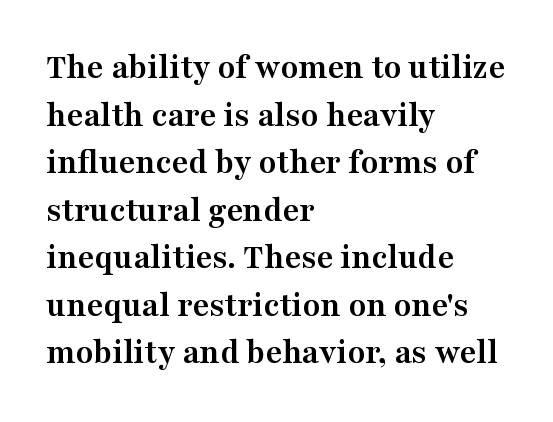
{"serif": "yes", "italic": "no", "bold": "yes", "weight": "semibold", "width": "wide", "stroke_contrast": "medium", "x_height": "medium", "monospaced": "no", "underline": "no", "align": "left", "line_spacing": "normal", "line_spacing_ratio": 1.32, "letter_spacing": "normal", "letter_spacing_em": 0.0, "glyph_px": 36}
